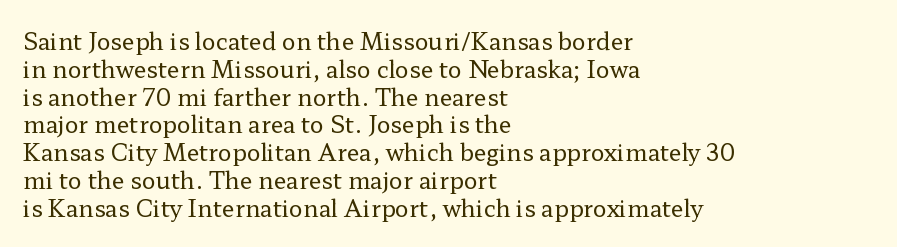
The image shows 23 px text type, upright; set left-aligned, line spacing 1.21x, normal letter spacing, not underlined.
